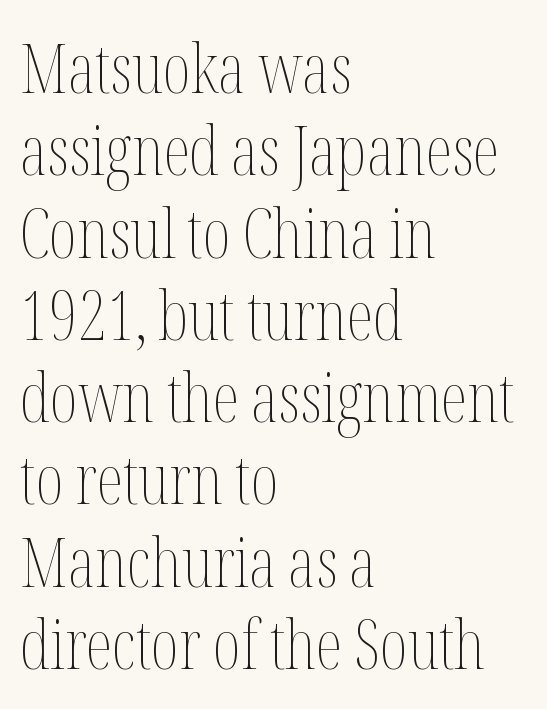
The gaps between neighbouring characters are ordinary and unremarkable. Reading down the block, your eye returns to a fixed left position each line. The rendering uses natural spacing where letterforms have individual widths. Do the letters lean? They stand straight.
